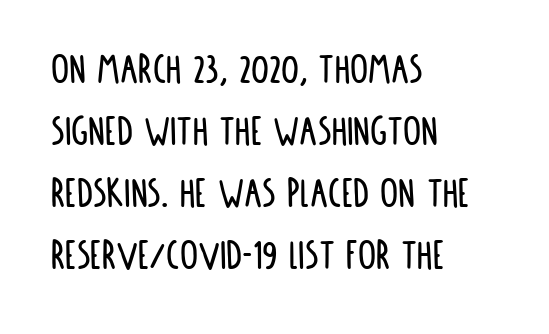
Q: Is the text italic (slanted)? A: No, it is upright.
Q: Is the typeface a serif or a sans-serif typeface? A: Sans-serif.
Q: Is the text underlined? A: No.
Q: How is the paragraph aligned? A: Left-aligned.
Q: Is the spacing between letters normal or unusually wide? A: Normal.
Q: Is the spacing between lines tight, normal or loose? A: Normal.
Q: Width (condensed, normal, or wide)? A: Condensed.
Q: Stroke contrast? A: Low.
Q: x-height? A: Large.
Q: Monospaced? A: No.
